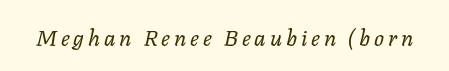
The image shows 22 px text type, italic (leaning right); set not underlined.
